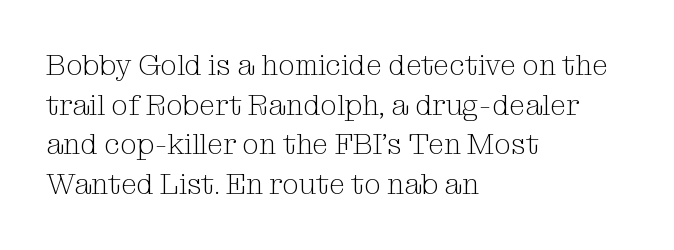
{"serif": "yes", "italic": "no", "bold": "no", "weight": "light", "width": "normal", "stroke_contrast": "medium", "x_height": "medium", "monospaced": "no", "underline": "no", "align": "left", "line_spacing": "normal", "line_spacing_ratio": 1.37, "letter_spacing": "normal", "letter_spacing_em": 0.0, "glyph_px": 29}
